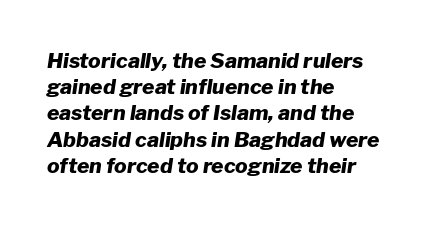
The image shows 21 px bold type, italic (leaning right); set left-aligned, normal line spacing (1.25x), normal letter spacing, not underlined.
